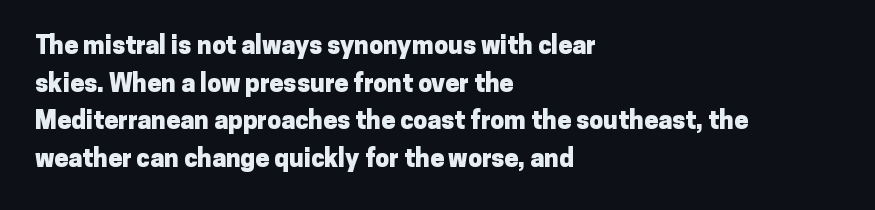
The image shows 25 px bold type, upright; set left-aligned, normal line spacing (1.51x), normal letter spacing, not underlined.
